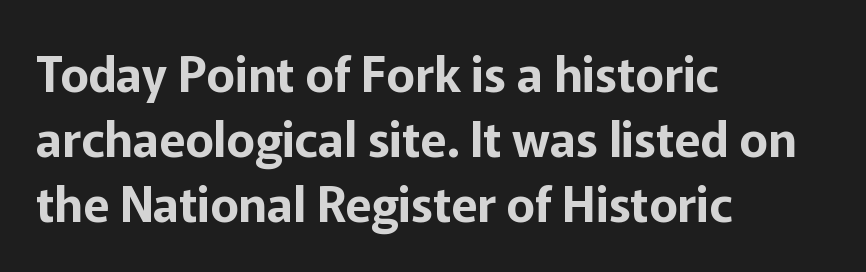
{"serif": "no", "italic": "no", "width": "normal", "stroke_contrast": "low", "x_height": "medium", "monospaced": "no", "underline": "no", "align": "left", "line_spacing": "normal", "line_spacing_ratio": 1.35, "letter_spacing": "normal", "letter_spacing_em": 0.0, "glyph_px": 48}
